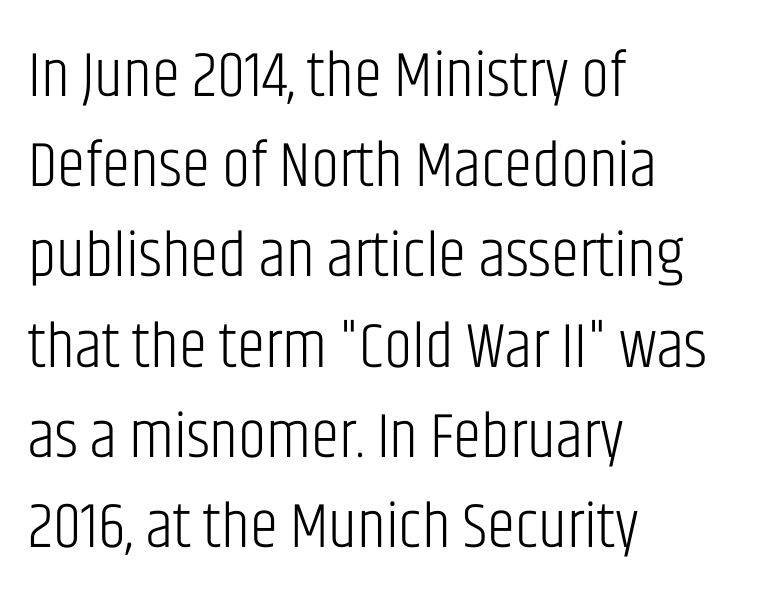
Q: Is the text bold? A: No.
Q: Is the text italic (slanted)? A: No, it is upright.
Q: Is the typeface a serif or a sans-serif typeface? A: Sans-serif.
Q: Is the text underlined? A: No.
Q: How is the paragraph aligned? A: Left-aligned.
Q: Is the spacing between letters normal or unusually wide? A: Normal.
Q: Is the spacing between lines tight, normal or loose? A: Normal.
Q: Width (condensed, normal, or wide)? A: Condensed.
Q: Stroke contrast? A: Low.
Q: x-height? A: Large.
Q: Monospaced? A: No.
